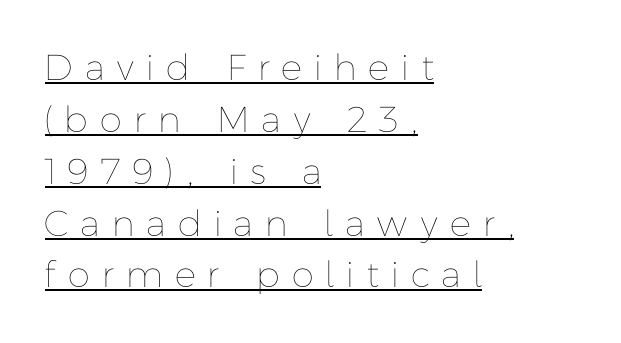
The image shows 36 px thin type, upright; set left-aligned, normal line spacing (1.44x), unusually wide letter spacing (+0.38 em), underlined; low stroke contrast and a medium x-height.
